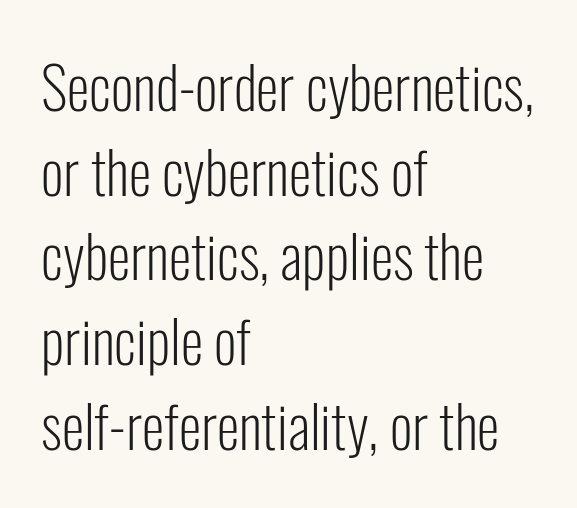
The image shows 58 px light, condensed sans-serif type, upright; set left-aligned, normal line spacing (1.46x), normal letter spacing, not underlined; low stroke contrast and a medium x-height.
